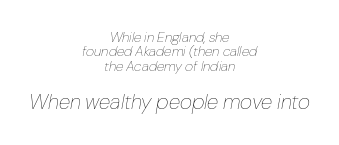
{"italic": "yes", "lean": "right", "slant_degrees": 10, "bold": "no", "underline": "no", "align": "center", "line_spacing": "tight", "line_spacing_ratio": 1.03, "letter_spacing": "normal", "letter_spacing_em": 0.0, "larger_block": "second", "size_ratio": 1.5, "glyph_px": 21}
